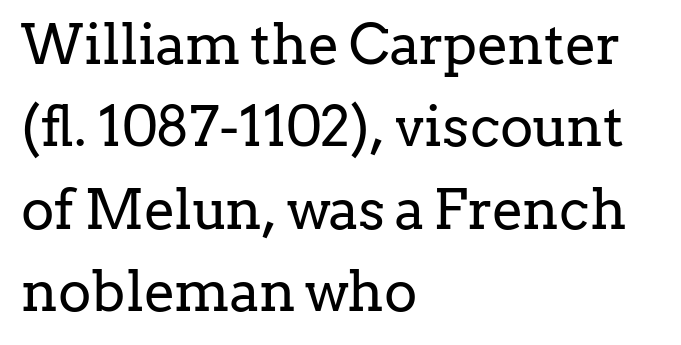
Q: Is the text bold? A: No.
Q: Is the text italic (slanted)? A: No, it is upright.
Q: Is the typeface a serif or a sans-serif typeface? A: Serif.
Q: Is the text underlined? A: No.
Q: How is the paragraph aligned? A: Left-aligned.
Q: Is the spacing between letters normal or unusually wide? A: Normal.
Q: Is the spacing between lines tight, normal or loose? A: Normal.
Q: Width (condensed, normal, or wide)? A: Normal.
Q: Stroke contrast? A: Low.
Q: x-height? A: Medium.
Q: Monospaced? A: No.
